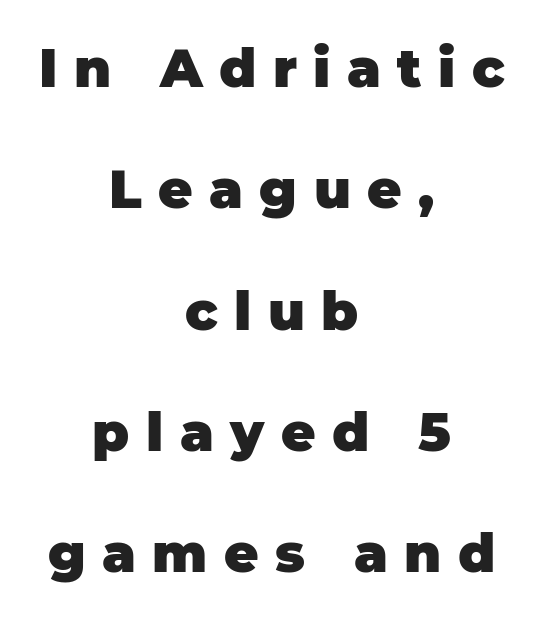
The image shows 53 px heavy sans-serif type, upright; set centered, loose line spacing (2.29x), unusually wide letter spacing (+0.31 em), not underlined; low stroke contrast and a large x-height.
